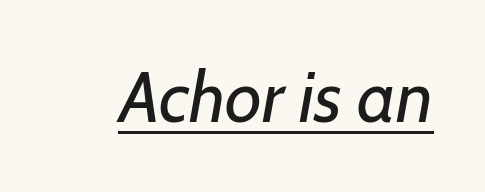
{"italic": "yes", "lean": "right", "slant_degrees": 7, "bold": "no", "weight": "regular", "width": "normal", "stroke_contrast": "low", "x_height": "medium", "monospaced": "no", "underline": "yes", "letter_spacing": "normal", "letter_spacing_em": 0.0, "glyph_px": 72}
